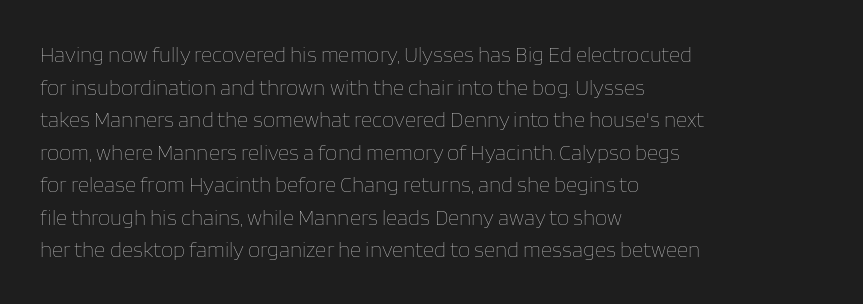
Rows of type keep a routine distance in the vertical direction. The space beneath each line is pristine and unruled. Which margin do the lines hug? The left one — the right edge is uneven. The letterforms sit shoulder to shoulder at normal distance.
